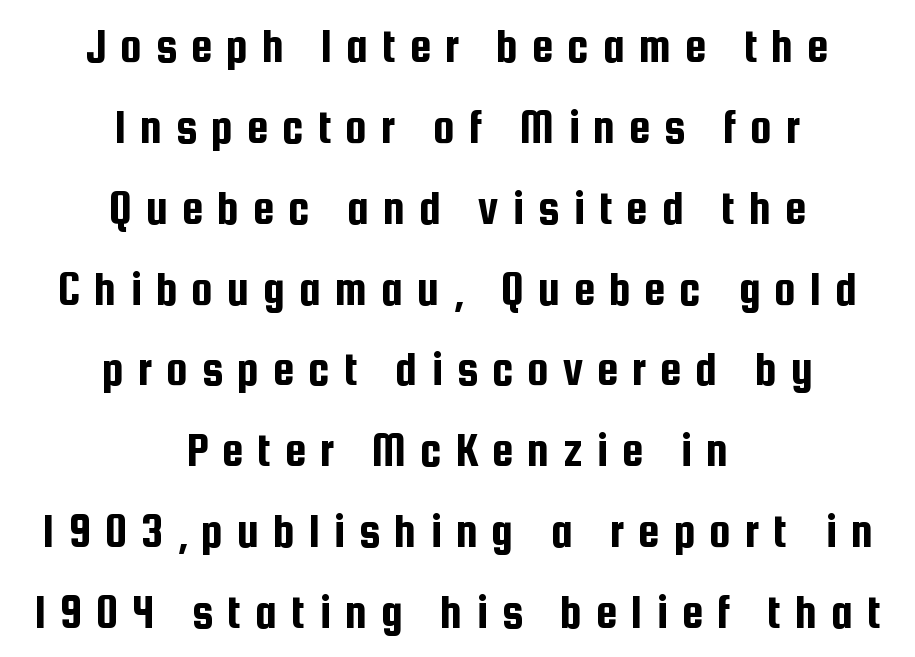
Descender tails drop into unmarked territory. Vertical strokes here are truly vertical. Normally led — the rows are evenly, conventionally spaced. Varying glyph widths throughout — classic text-font behaviour. The designer went with a sans here, leaving each stem footless. How are the letters spaced? Widely, with obvious added tracking.
